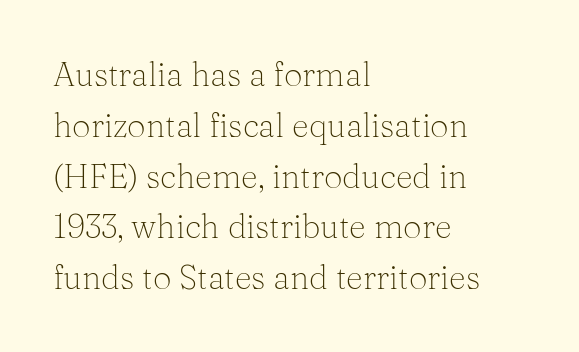
Q: Is the text bold? A: No.
Q: Is the text italic (slanted)? A: No, it is upright.
Q: Is the typeface a serif or a sans-serif typeface? A: Serif.
Q: Is the text underlined? A: No.
Q: How is the paragraph aligned? A: Left-aligned.
Q: Is the spacing between letters normal or unusually wide? A: Normal.
Q: Is the spacing between lines tight, normal or loose? A: Normal.
Q: Width (condensed, normal, or wide)? A: Normal.
Q: Stroke contrast? A: Medium.
Q: x-height? A: Medium.
Q: Monospaced? A: No.
